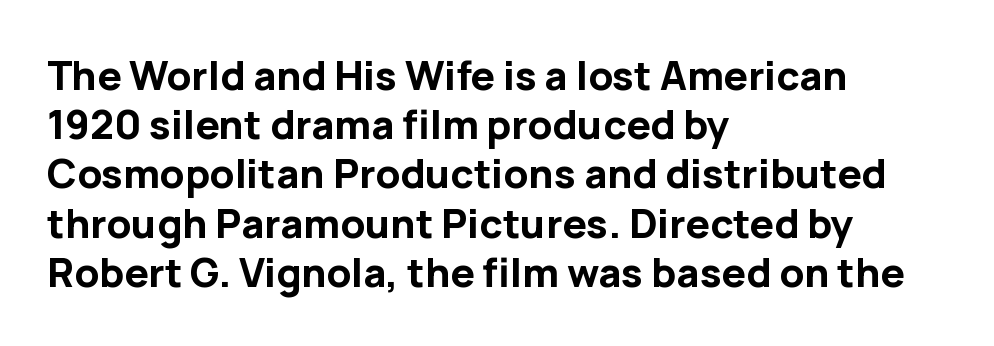
{"serif": "no", "italic": "no", "bold": "yes", "weight": "bold", "width": "normal", "stroke_contrast": "low", "x_height": "medium", "monospaced": "no", "underline": "no", "align": "left", "line_spacing_ratio": 1.23, "letter_spacing": "normal", "letter_spacing_em": 0.0, "glyph_px": 40}
